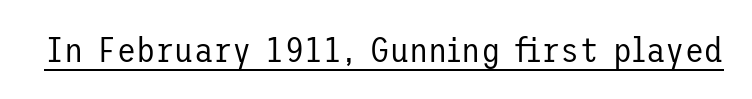
Summary of weight: not heavy and not bold. No feet cap the strokes, marking this as sans-serif type. A rule runs beneath these lines of type. Posture: vertical. The letters sit at their default tracking, neither squeezed nor spread.
